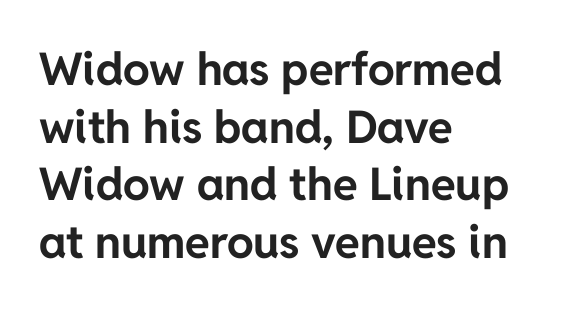
{"serif": "no", "italic": "no", "bold": "yes", "weight": "bold", "width": "normal", "stroke_contrast": "low", "x_height": "medium", "monospaced": "no", "underline": "no", "align": "left", "line_spacing": "normal", "line_spacing_ratio": 1.28, "letter_spacing": "normal", "letter_spacing_em": 0.0, "glyph_px": 45}
